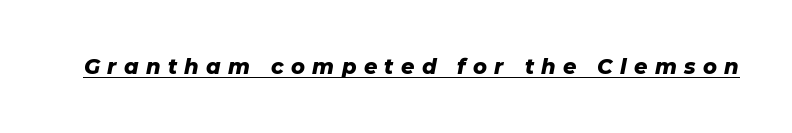
Q: Is the text bold? A: Yes.
Q: Is the text italic (slanted)? A: Yes, it leans right by about 11 degrees.
Q: Is the text underlined? A: Yes.
Q: Is the spacing between letters normal or unusually wide? A: Unusually wide.
